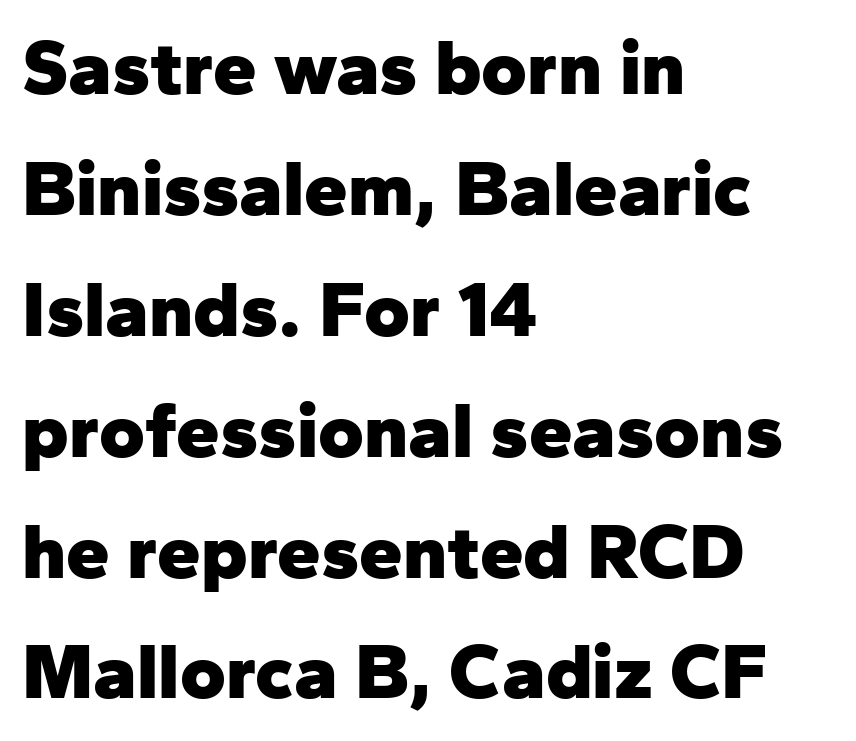
{"serif": "no", "italic": "no", "bold": "yes", "weight": "heavy", "width": "normal", "stroke_contrast": "low", "x_height": "medium", "monospaced": "no", "underline": "no", "align": "left", "line_spacing": "normal", "line_spacing_ratio": 1.55, "letter_spacing": "normal", "letter_spacing_em": 0.0, "glyph_px": 78}
